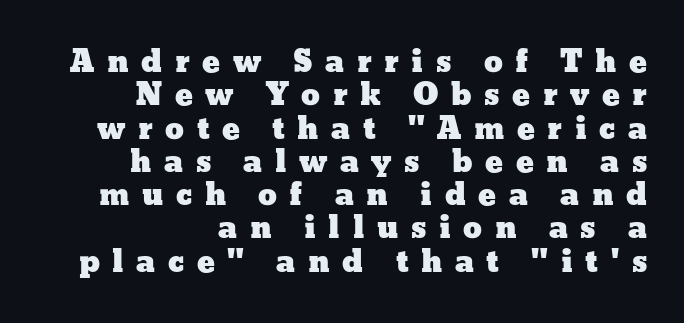
Observe the wide spacing: letters keep a clear distance from each other. Honestly, the rows look squashed on top of each other. Note the varied advance widths — an 'i' is clearly narrower than an 'm'. Leftover space on each line is placed entirely before the opening word. This sample uses an upright cut, with every glyph sitting square on the baseline.
